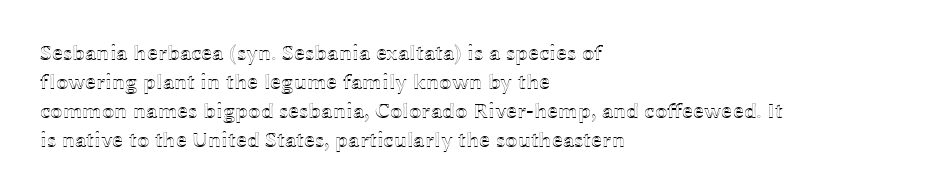
The image shows 22 px text type, upright; set left-aligned, normal line spacing (1.32x), normal letter spacing, not underlined.
